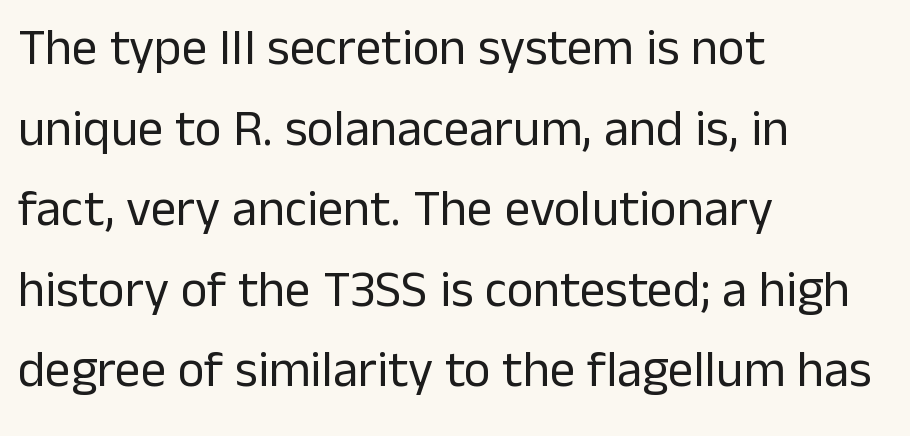
Check under the words: just untouched page. Nothing heavy about these letters — not bold at all. Typographically, this falls in the sans-serif category. This sample has the flowing, uneven cadence of proportional lettering. The letters stand upright; this is a roman face.
